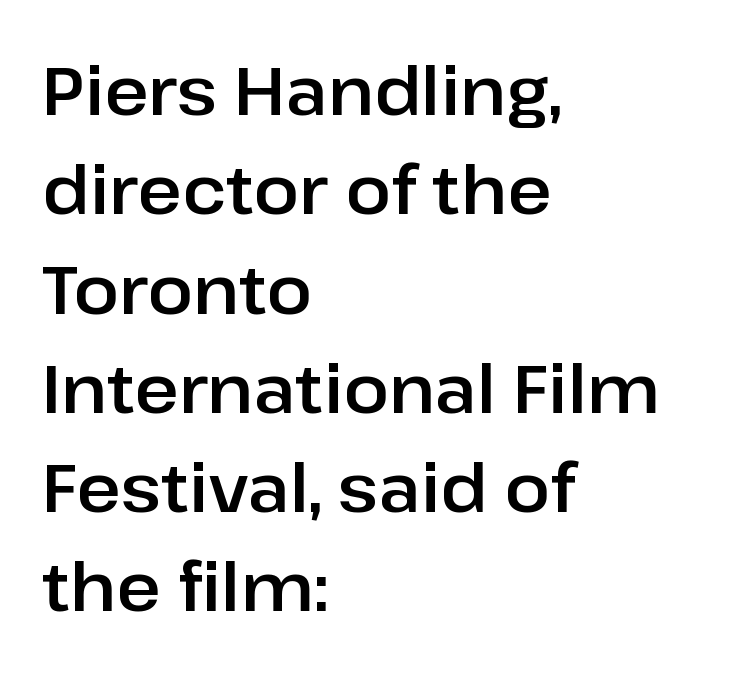
The image shows 68 px sans-serif type, upright; set left-aligned, normal line spacing (1.46x), normal letter spacing, not underlined; low stroke contrast and a medium x-height.
